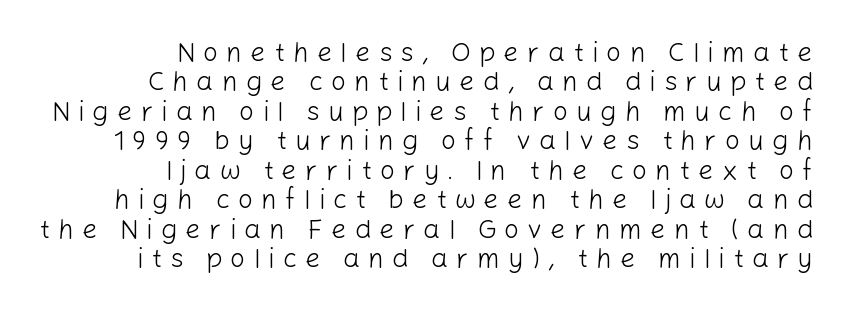
{"italic": "no", "bold": "no", "underline": "no", "align": "right", "line_spacing": "tight", "line_spacing_ratio": 1.09, "letter_spacing": "wide", "letter_spacing_em": 0.3, "glyph_px": 27}
